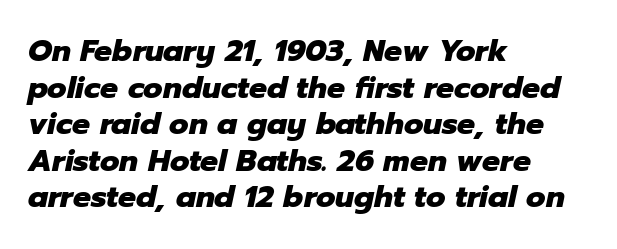
The setting favours the left margin, as ordinary paragraphs usually do. Designer's note — italics engaged. The specimen omits any rule beneath the text block's lines. The typesetting leans heavy: a genuine bold. Caption: standard tracking, unaltered.
